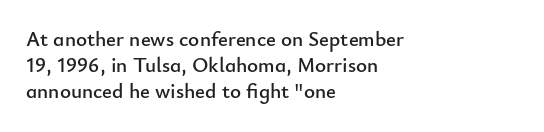
A typesetter would call this leading conventional body-copy spacing. Upright lettering throughout. This rendering uses left alignment, leaving the right contour irregular. The letterforms sit shoulder to shoulder at normal distance. Decoration check: the copy has no underline.
